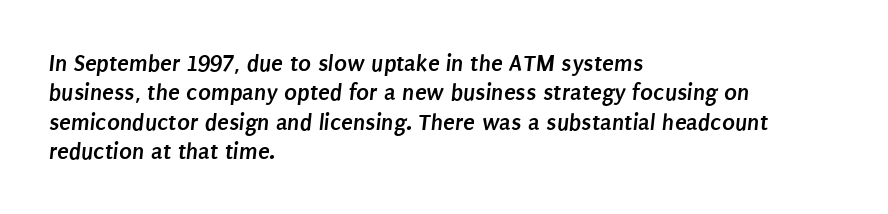
{"bold": "yes", "underline": "no", "align": "left", "line_spacing_ratio": 1.22, "letter_spacing": "normal", "letter_spacing_em": 0.0, "glyph_px": 24}
